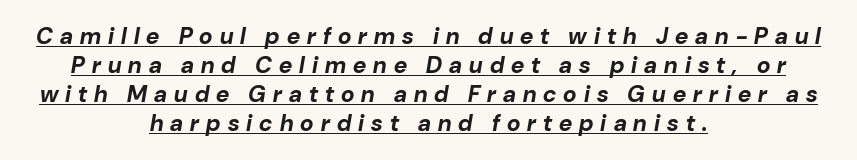
{"italic": "yes", "lean": "right", "slant_degrees": 10, "bold": "yes", "underline": "yes", "align": "center", "line_spacing": "normal", "line_spacing_ratio": 1.26, "letter_spacing": "wide", "letter_spacing_em": 0.31, "glyph_px": 23}
